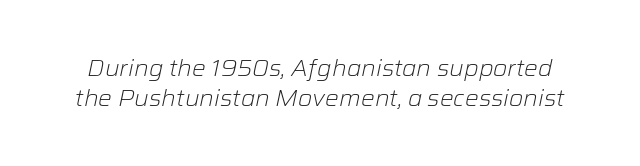
The image shows 23 px text type, italic (leaning right); set normal line spacing (1.29x), normal letter spacing, not underlined.
